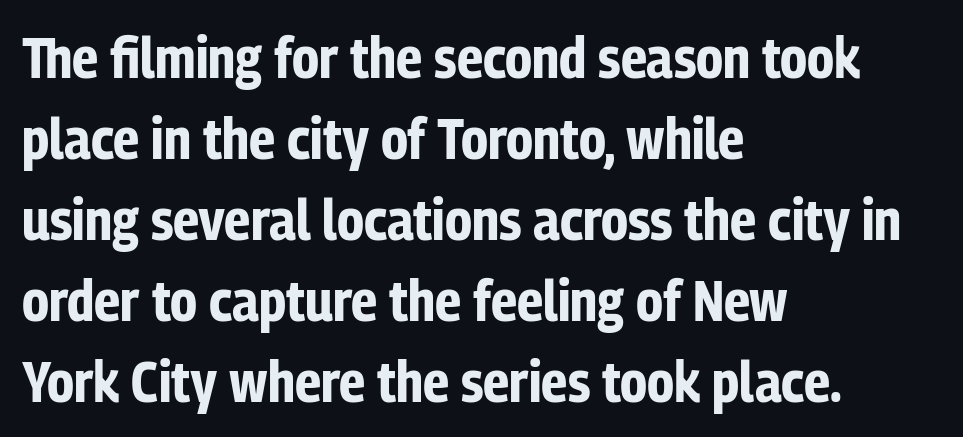
The image shows 57 px bold, condensed sans-serif type, upright; set left-aligned, normal line spacing (1.42x), normal letter spacing, not underlined; low stroke contrast and a medium x-height.
